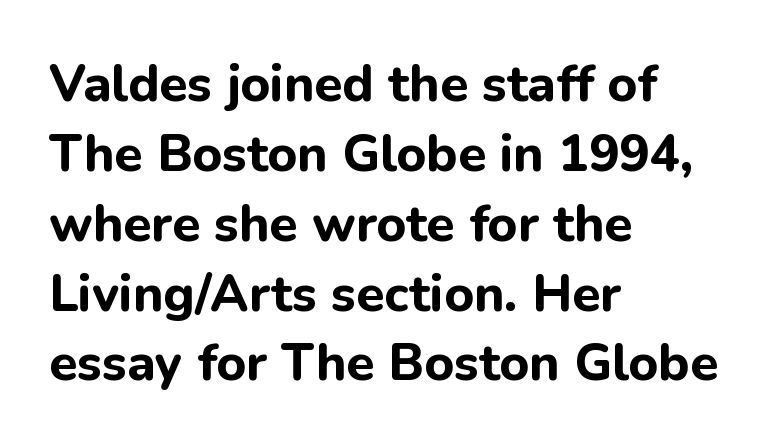
{"serif": "no", "italic": "no", "bold": "yes", "weight": "bold", "width": "normal", "stroke_contrast": "low", "x_height": "medium", "monospaced": "no", "underline": "no", "align": "left", "line_spacing": "normal", "line_spacing_ratio": 1.37, "letter_spacing": "normal", "letter_spacing_em": 0.0, "glyph_px": 51}
